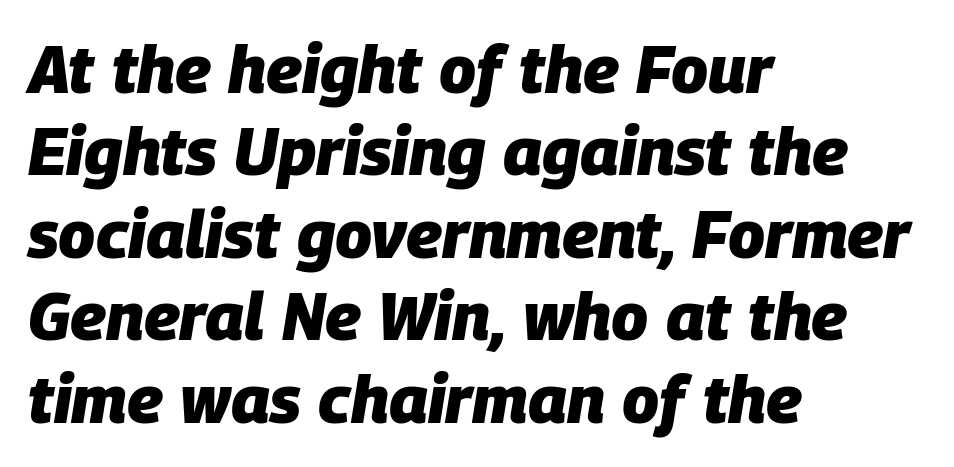
Q: Is the text bold? A: Yes.
Q: Is the text italic (slanted)? A: Yes, it leans right by about 9 degrees.
Q: Is the text underlined? A: No.
Q: How is the paragraph aligned? A: Left-aligned.
Q: Is the spacing between letters normal or unusually wide? A: Normal.
Q: Width (condensed, normal, or wide)? A: Normal.
Q: Stroke contrast? A: Low.
Q: x-height? A: Large.
Q: Monospaced? A: No.
